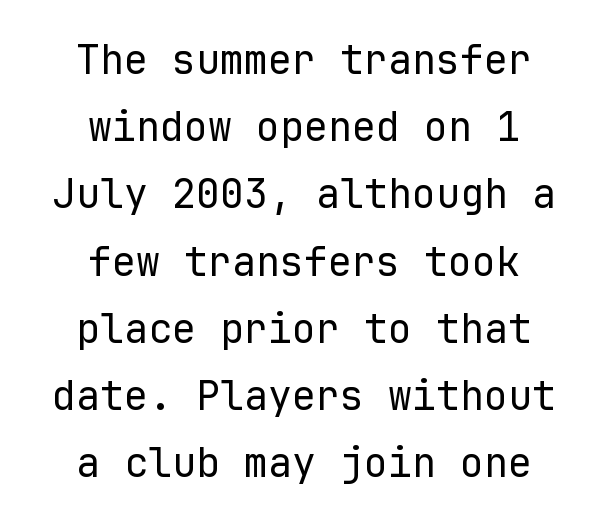
The image shows 40 px regular-weight sans-serif type, upright, monospaced; set centered, normal line spacing (1.68x), normal letter spacing, not underlined; low stroke contrast and a medium x-height.
